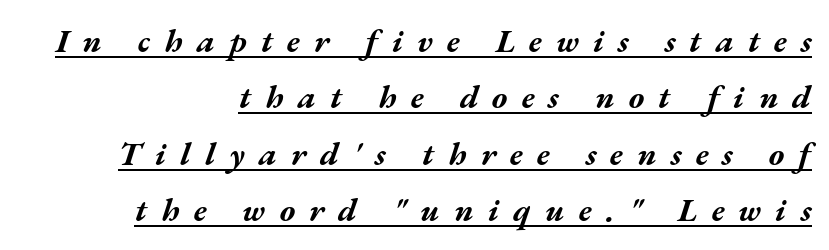
This rendering uses right alignment, leaving the left contour irregular. Typographic density is high because the face is bold. A typesetter would call this proportional, since set widths differ per character. The passage shown is underscored from start to finish.
